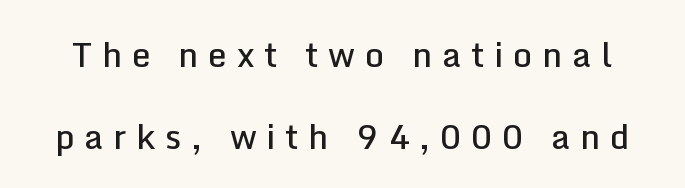
Caption: expanded tracking, letters set apart. Posture: upright roman. The letters carry no serifs — their stems end cleanly without finishing strokes. Reading down the column, the eye jumps a long way to each next line. The glyphs are unaccompanied by any horizontal stroke below them.
